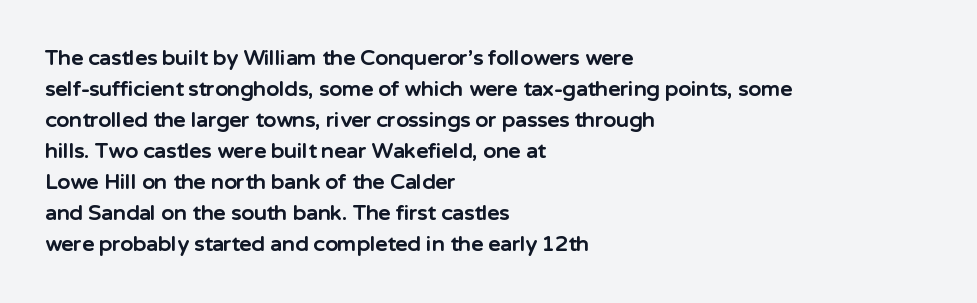
These lines keep a tight, regular rhythm from letter to letter. The typesetting leans heavy: a genuine bold. Line beginnings align vertically; line endings do not. If you drew a line through each stem, it would be perfectly vertical. Letters rest on an invisible, unmarked baseline.
